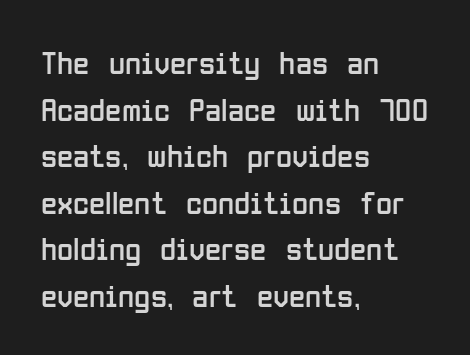
{"serif": "no", "italic": "no", "bold": "no", "weight": "regular", "width": "condensed", "stroke_contrast": "low", "x_height": "medium", "monospaced": "no", "underline": "no", "align": "left", "line_spacing": "normal", "line_spacing_ratio": 1.41, "letter_spacing": "normal", "letter_spacing_em": 0.0, "glyph_px": 33}
